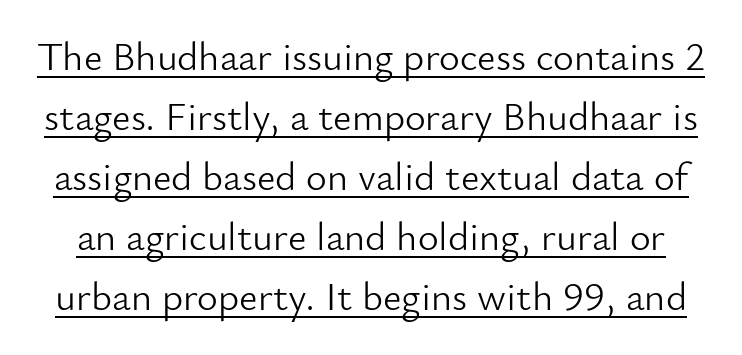
The image shows 40 px light sans-serif type, upright; set normal line spacing (1.5x), normal letter spacing, underlined; low stroke contrast and a small x-height.
